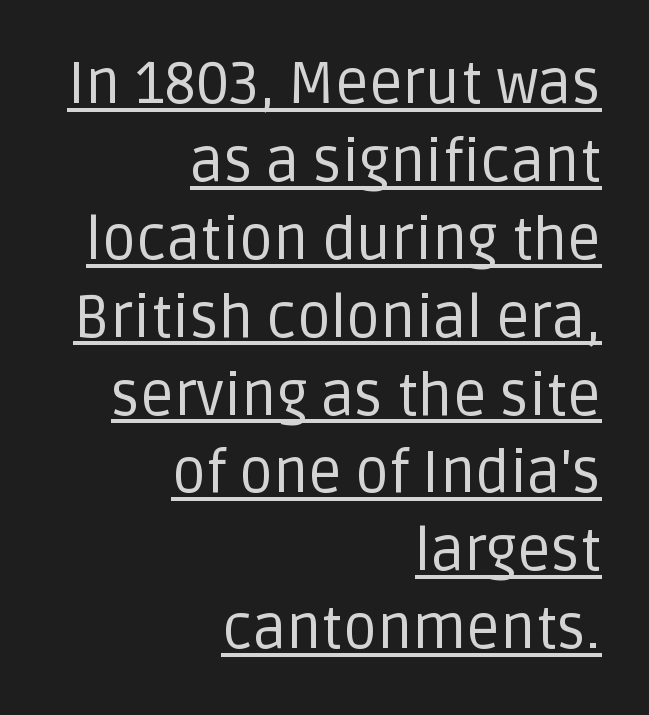
{"serif": "no", "italic": "no", "bold": "no", "weight": "regular", "width": "normal", "stroke_contrast": "low", "x_height": "large", "monospaced": "no", "underline": "yes", "align": "right", "line_spacing": "normal", "line_spacing_ratio": 1.32, "letter_spacing": "normal", "letter_spacing_em": 0.0, "glyph_px": 59}
